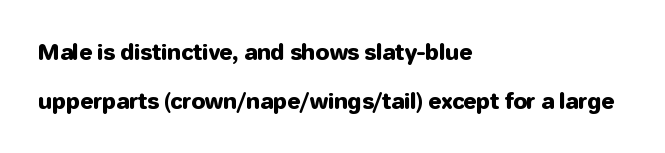
The glyphs are unaccompanied by any horizontal stroke below them. Line starts are locked; line ends wander. No extra tracking has been applied to these lines. Vertical strokes here are truly vertical.
